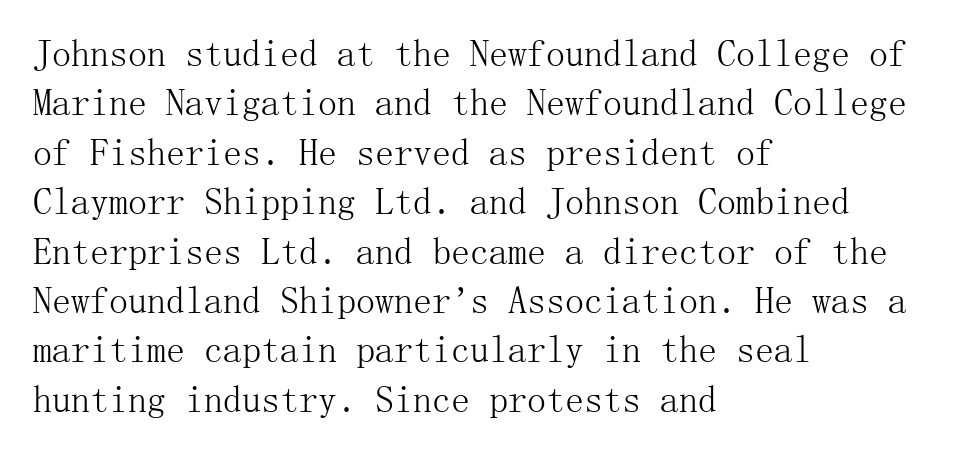
Check the space under the baseline: it is left empty. Weight class: somewhere from thin through regular. Horizontally, the lines are justified to the leading edge only. Horizontal bands of white between lines are of average thickness. The lettering stays uniformly vertical, giving the passage a roman look. Between one letter and the next there's only the usual sliver of space.
